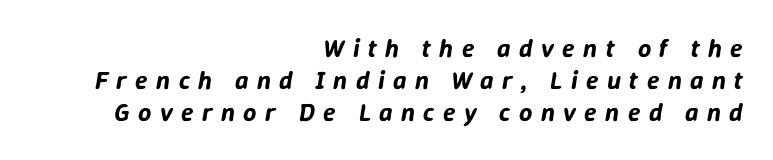
Q: Is the text italic (slanted)? A: Yes, it leans right by about 9 degrees.
Q: Is the text underlined? A: No.
Q: How is the paragraph aligned? A: Right-aligned.
Q: Is the spacing between letters normal or unusually wide? A: Unusually wide.
